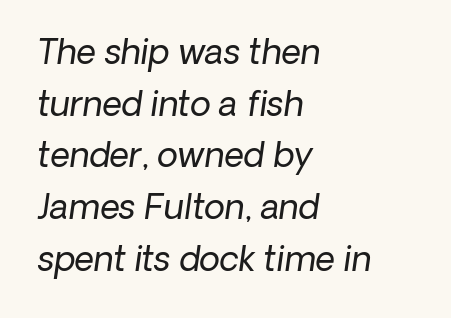
{"italic": "yes", "lean": "right", "slant_degrees": 8, "bold": "no", "weight": "regular", "width": "normal", "stroke_contrast": "low", "x_height": "medium", "monospaced": "no", "underline": "no", "align": "left", "line_spacing": "normal", "line_spacing_ratio": 1.52, "letter_spacing": "normal", "letter_spacing_em": 0.0, "glyph_px": 34}
